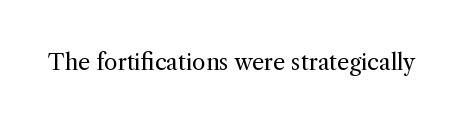
{"italic": "no", "bold": "no", "underline": "no", "letter_spacing": "normal", "letter_spacing_em": 0.0, "glyph_px": 22}
